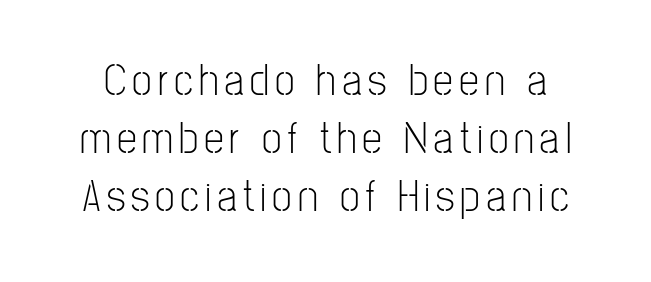
Q: Is the text bold? A: No.
Q: Is the text italic (slanted)? A: No, it is upright.
Q: Is the typeface a serif or a sans-serif typeface? A: Sans-serif.
Q: Is the text underlined? A: No.
Q: Is the spacing between lines tight, normal or loose? A: Normal.
Q: Width (condensed, normal, or wide)? A: Condensed.
Q: Stroke contrast? A: Low.
Q: x-height? A: Medium.
Q: Monospaced? A: No.
